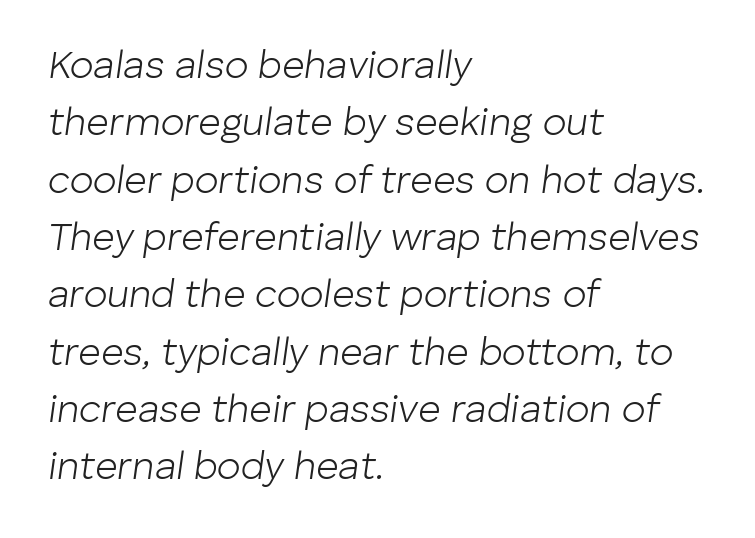
{"italic": "yes", "lean": "right", "slant_degrees": 8, "bold": "no", "weight": "light", "width": "normal", "stroke_contrast": "low", "x_height": "medium", "monospaced": "no", "underline": "no", "align": "left", "line_spacing": "normal", "line_spacing_ratio": 1.47, "letter_spacing": "normal", "letter_spacing_em": 0.0, "glyph_px": 39}
